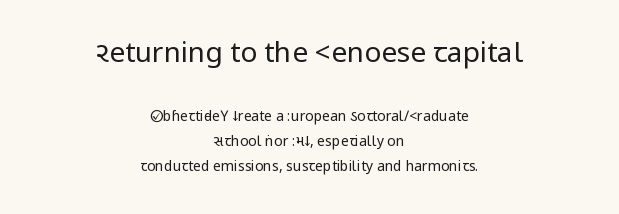
Q: Is the text bold? A: No.
Q: Is the text italic (slanted)? A: No, it is upright.
Q: Is the typeface a serif or a sans-serif typeface? A: Sans-serif.
Q: Is the text underlined? A: No.
Q: How is the paragraph aligned? A: Centered.
Q: Is the spacing between letters normal or unusually wide? A: Normal.
Q: Which block of text is set in a larger size, the first (top) or the second (bottom)? A: The first (top) one.
Q: Width (condensed, normal, or wide)? A: Condensed.
Q: Stroke contrast? A: Low.
